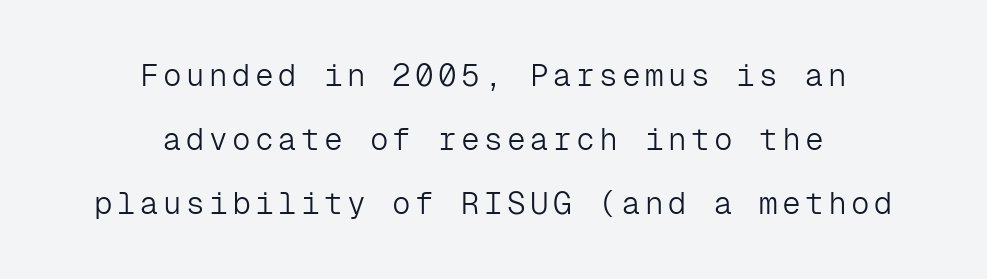
{"serif": "no", "italic": "no", "bold": "no", "weight": "light", "width": "normal", "stroke_contrast": "low", "x_height": "medium", "monospaced": "yes", "underline": "no", "align": "center", "line_spacing": "loose", "line_spacing_ratio": 2.07, "glyph_px": 31}
